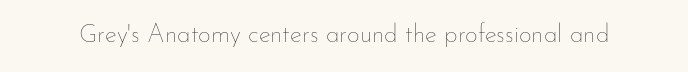
The image shows 25 px text type, upright; set normal letter spacing, not underlined.
